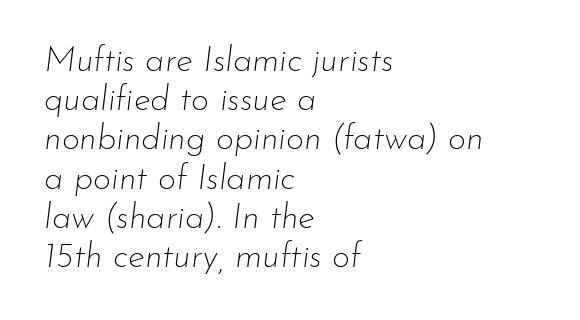
Q: Is the text bold? A: No.
Q: Is the text italic (slanted)? A: Yes, it leans right by about 7 degrees.
Q: Is the text underlined? A: No.
Q: How is the paragraph aligned? A: Left-aligned.
Q: Is the spacing between letters normal or unusually wide? A: Normal.
Q: Is the spacing between lines tight, normal or loose? A: Tight.
Q: Width (condensed, normal, or wide)? A: Normal.
Q: Stroke contrast? A: Low.
Q: x-height? A: Small.
Q: Monospaced? A: No.
